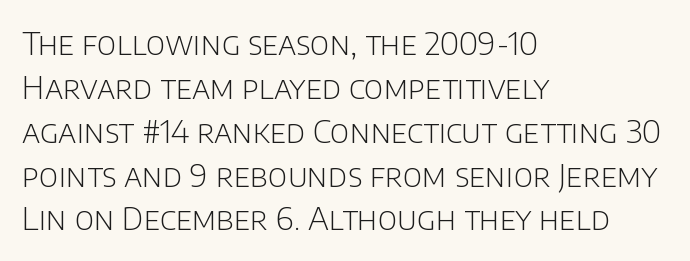
The image shows 32 px light sans-serif type, upright; set left-aligned, normal line spacing (1.37x), normal letter spacing, not underlined; low stroke contrast and a large x-height.
